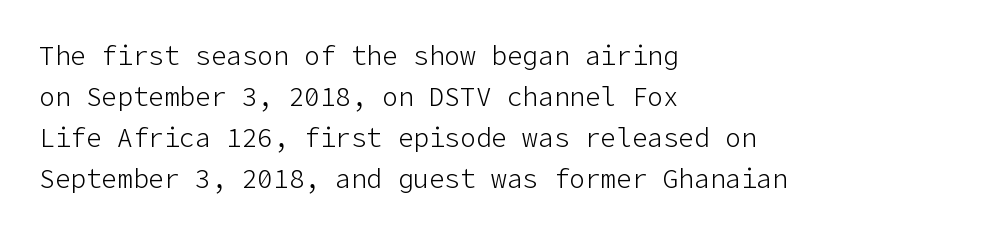
{"italic": "no", "bold": "no", "underline": "no", "align": "left", "line_spacing": "normal", "line_spacing_ratio": 1.58, "letter_spacing": "normal", "letter_spacing_em": 0.0, "glyph_px": 26}
